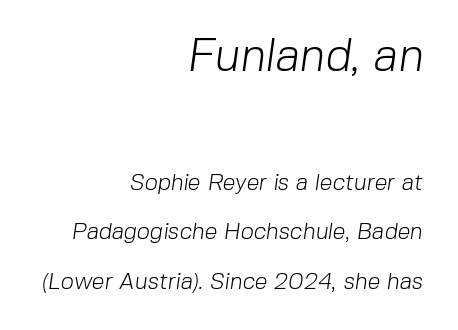
{"serif": "no", "bold": "no", "weight": "light", "width": "normal", "stroke_contrast": "low", "x_height": "medium", "monospaced": "no", "underline": "no", "align": "right", "line_spacing": "loose", "line_spacing_ratio": 2.15, "letter_spacing": "normal", "letter_spacing_em": 0.0, "larger_block": "first", "size_ratio": 2.0, "glyph_px": 46}
